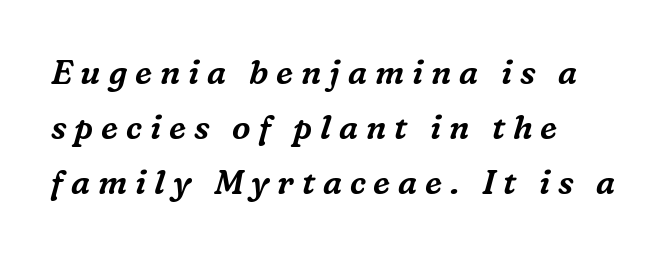
Q: Is the text italic (slanted)? A: Yes, it leans right by about 16 degrees.
Q: Is the typeface a serif or a sans-serif typeface? A: Serif.
Q: Is the text underlined? A: No.
Q: How is the paragraph aligned? A: Left-aligned.
Q: Is the spacing between letters normal or unusually wide? A: Unusually wide.
Q: Is the spacing between lines tight, normal or loose? A: Normal.
Q: Width (condensed, normal, or wide)? A: Normal.
Q: Stroke contrast? A: Medium.
Q: x-height? A: Medium.
Q: Monospaced? A: No.
